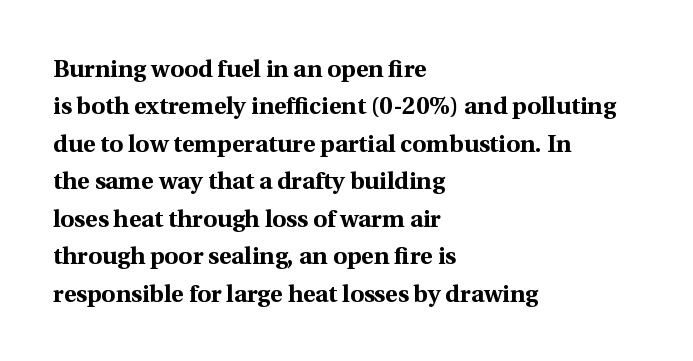
Underline: absent. Strokes here are thick enough to call this a true bold. This block has exactly the height ordinary leading produces. Standard letterfit; no display-style spreading of the glyphs. The lines are quadded left.
